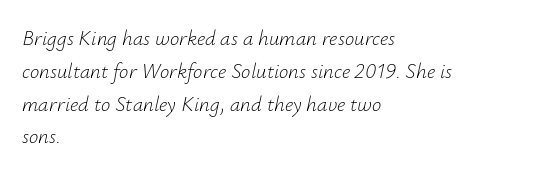
Q: Is the text bold? A: No.
Q: Is the text italic (slanted)? A: Yes, it leans right by about 12 degrees.
Q: Is the text underlined? A: No.
Q: How is the paragraph aligned? A: Left-aligned.
Q: Is the spacing between letters normal or unusually wide? A: Normal.
Q: Is the spacing between lines tight, normal or loose? A: Normal.
